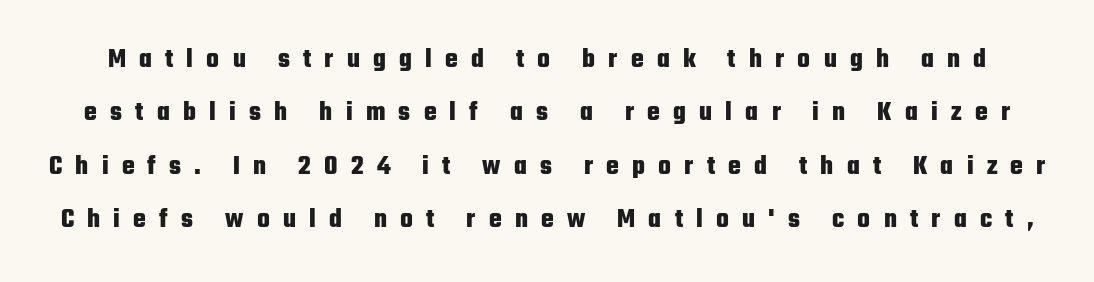
{"italic": "no", "bold": "yes", "underline": "no", "line_spacing": "loose", "line_spacing_ratio": 1.98, "letter_spacing": "wide", "letter_spacing_em": 0.49, "glyph_px": 27}
